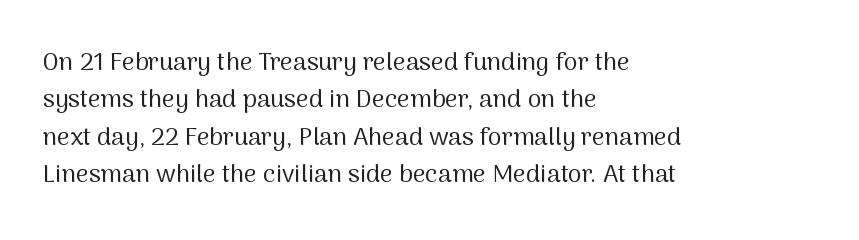
The image shows 25 px text type, upright; set left-aligned, normal line spacing (1.5x), normal letter spacing, not underlined.
